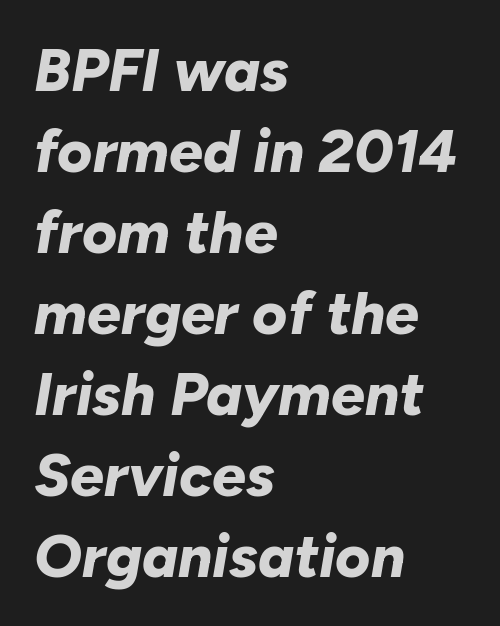
Q: Is the text bold? A: Yes.
Q: Is the text italic (slanted)? A: Yes, it leans right by about 10 degrees.
Q: Is the text underlined? A: No.
Q: How is the paragraph aligned? A: Left-aligned.
Q: Is the spacing between letters normal or unusually wide? A: Normal.
Q: Is the spacing between lines tight, normal or loose? A: Normal.
Q: Width (condensed, normal, or wide)? A: Normal.
Q: Stroke contrast? A: Low.
Q: x-height? A: Medium.
Q: Monospaced? A: No.
